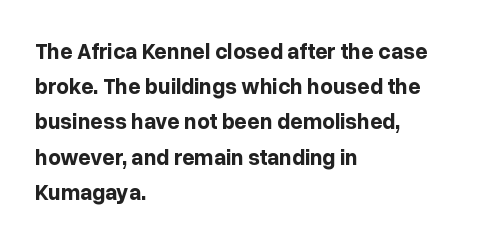
{"italic": "no", "bold": "yes", "underline": "no", "align": "left", "line_spacing": "normal", "line_spacing_ratio": 1.6, "letter_spacing": "normal", "letter_spacing_em": 0.0, "glyph_px": 22}
